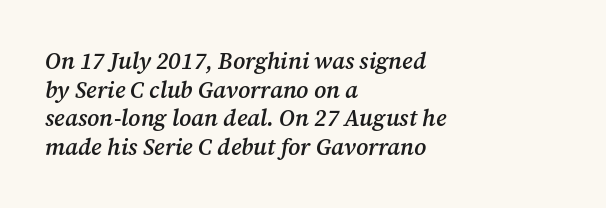
This sample is left-justified, so line endings fall wherever the words run out. Honestly, there is no underline to notice here at all. This rendering leaves character spacing at its baseline value. Slightly chunky letters — semibold, I'd say, not full bold. These lines were composed using italics.
